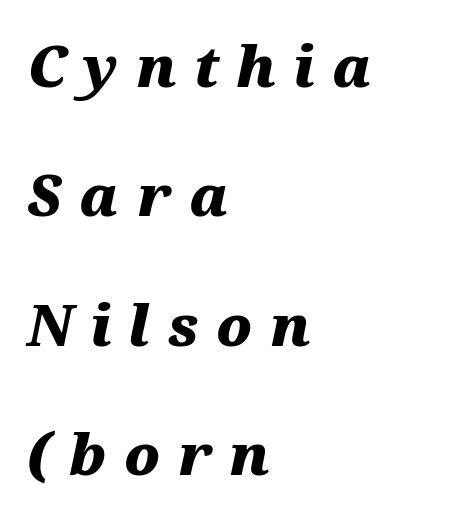
This is heavy type, rendered in bold. Inter-character spacing is expanded well beyond the font's built-in metrics. Bare-footed words on every line. The rag falls on the right side of this text block. You could fit nearly another row in the gap between these rows.
